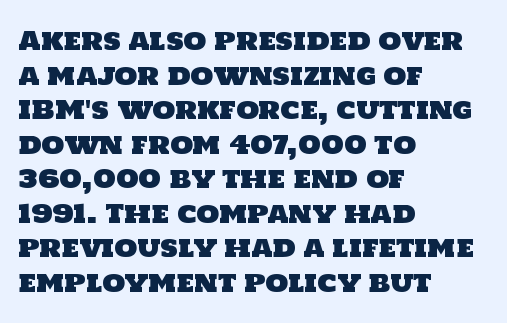
{"underline": "no", "align": "left", "line_spacing": "normal", "line_spacing_ratio": 1.33, "letter_spacing": "normal", "letter_spacing_em": 0.0, "glyph_px": 26}
